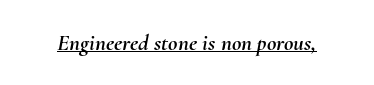
No extra tracking has been applied to these lines. Italic: yes, the glyphs are oblique. The rendering uses the underline text-decoration.
